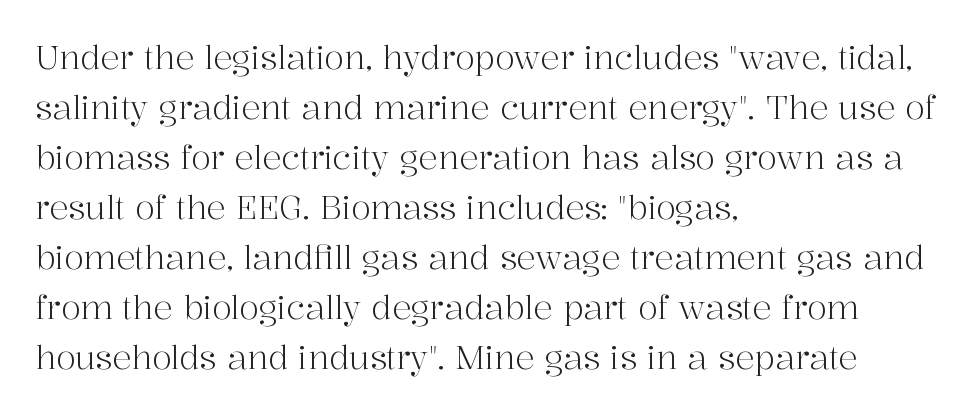
Nobody touched the tracking dial on this one. Each letter's strokes conclude with small projecting serifs. Stroke mass is kept to a normal reading level or below. Looks like regular typesetting: each glyph gets only the width it needs. Regarding leading, the lines here are spaced in the standard way. A clean baseline with only descenders dipping below it.
